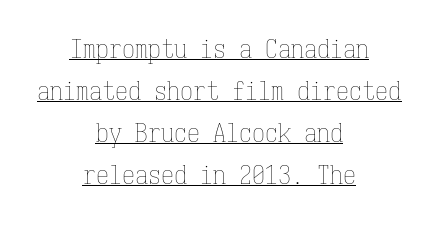
{"italic": "no", "bold": "no", "underline": "yes", "align": "center", "line_spacing": "normal", "line_spacing_ratio": 1.62, "letter_spacing": "normal", "letter_spacing_em": 0.0, "glyph_px": 26}
